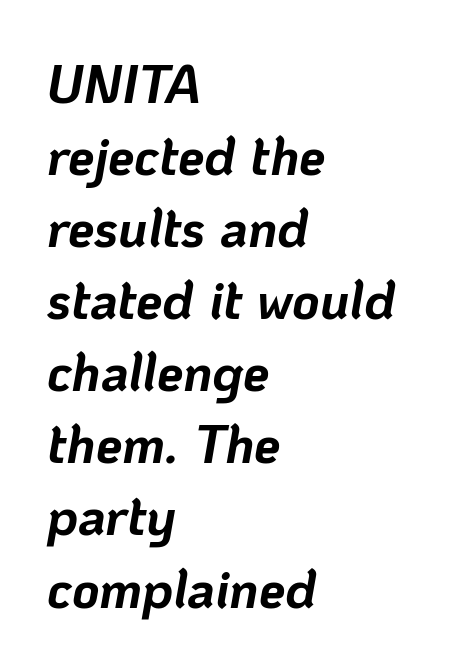
Q: Is the text bold? A: Yes.
Q: Is the text italic (slanted)? A: Yes, it leans right by about 10 degrees.
Q: Is the text underlined? A: No.
Q: How is the paragraph aligned? A: Left-aligned.
Q: Is the spacing between letters normal or unusually wide? A: Normal.
Q: Is the spacing between lines tight, normal or loose? A: Normal.
Q: Width (condensed, normal, or wide)? A: Normal.
Q: Stroke contrast? A: Low.
Q: x-height? A: Medium.
Q: Monospaced? A: No.
